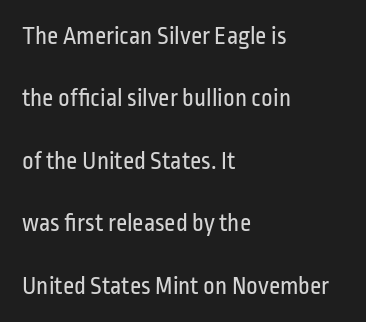
{"italic": "no", "bold": "no", "underline": "no", "align": "left", "line_spacing": "loose", "line_spacing_ratio": 2.5, "letter_spacing": "normal", "letter_spacing_em": 0.0, "glyph_px": 25}
